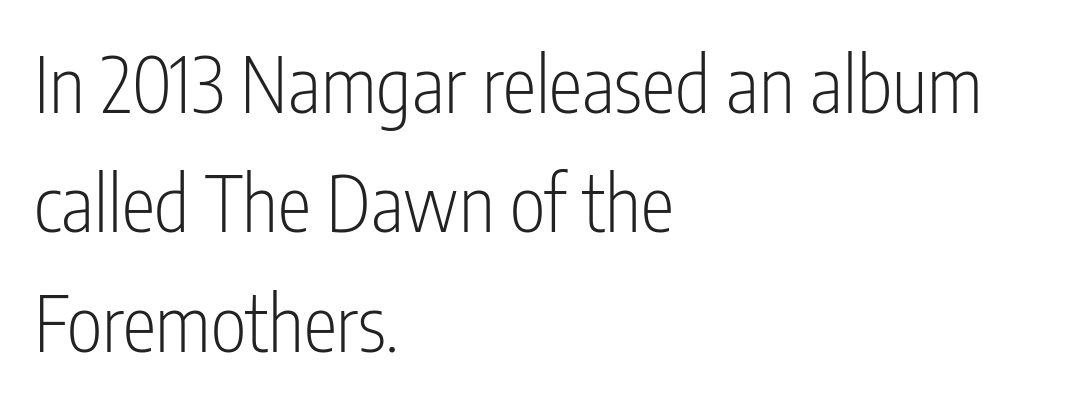
{"serif": "no", "italic": "no", "bold": "no", "weight": "light", "width": "condensed", "stroke_contrast": "low", "x_height": "medium", "monospaced": "no", "underline": "no", "align": "left", "line_spacing": "normal", "line_spacing_ratio": 1.57, "letter_spacing": "normal", "letter_spacing_em": 0.0, "glyph_px": 76}
